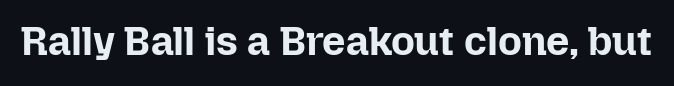
{"italic": "no", "bold": "yes", "weight": "bold", "width": "normal", "stroke_contrast": "low", "x_height": "medium", "monospaced": "no", "underline": "no", "letter_spacing": "normal", "letter_spacing_em": 0.0, "glyph_px": 41}
